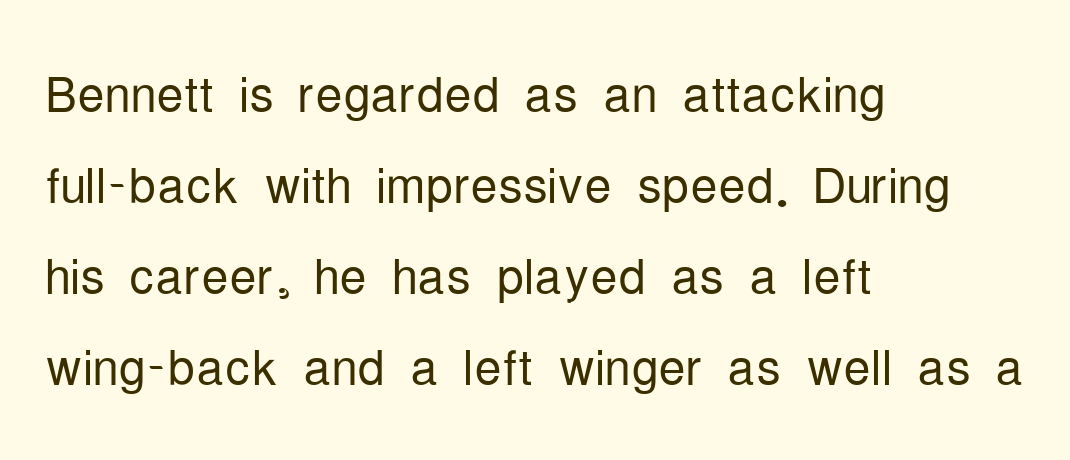
Q: Is the text bold? A: No.
Q: Is the text italic (slanted)? A: No, it is upright.
Q: Is the typeface a serif or a sans-serif typeface? A: Sans-serif.
Q: Is the text underlined? A: No.
Q: How is the paragraph aligned? A: Left-aligned.
Q: Is the spacing between letters normal or unusually wide? A: Normal.
Q: Is the spacing between lines tight, normal or loose? A: Normal.
Q: Width (condensed, normal, or wide)? A: Condensed.
Q: Stroke contrast? A: Low.
Q: x-height? A: Medium.
Q: Monospaced? A: No.
